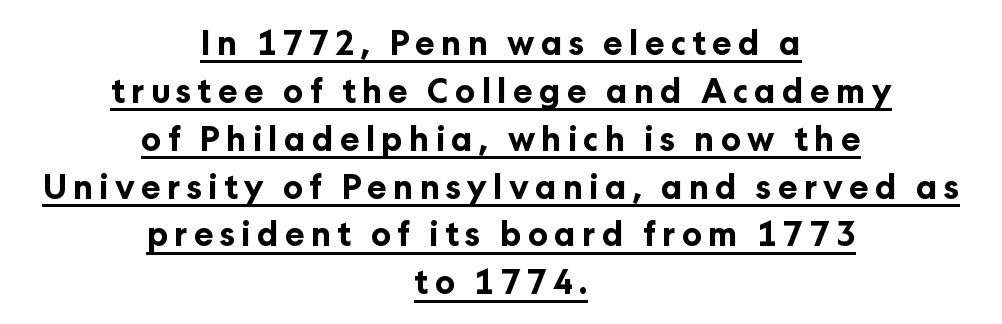
The image shows 33 px bold sans-serif type, upright; set centered, normal line spacing (1.45x), underlined; low stroke contrast and a medium x-height.
